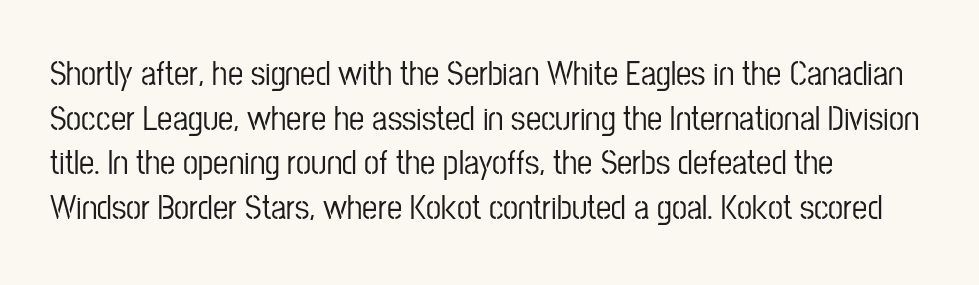
{"serif": "no", "italic": "no", "width": "condensed", "stroke_contrast": "low", "x_height": "medium", "monospaced": "no", "underline": "no", "align": "left", "line_spacing": "normal", "line_spacing_ratio": 1.31, "letter_spacing": "normal", "letter_spacing_em": 0.0, "glyph_px": 34}
